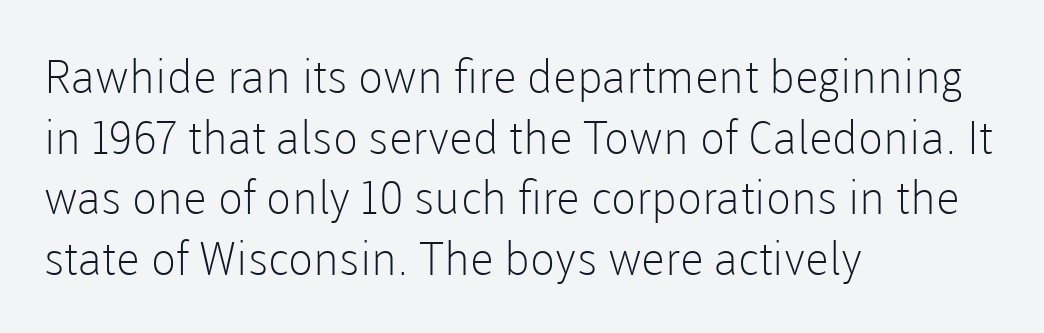
The image shows 46 px light sans-serif type, upright; set left-aligned, normal line spacing (1.32x), normal letter spacing, not underlined; low stroke contrast and a medium x-height.
